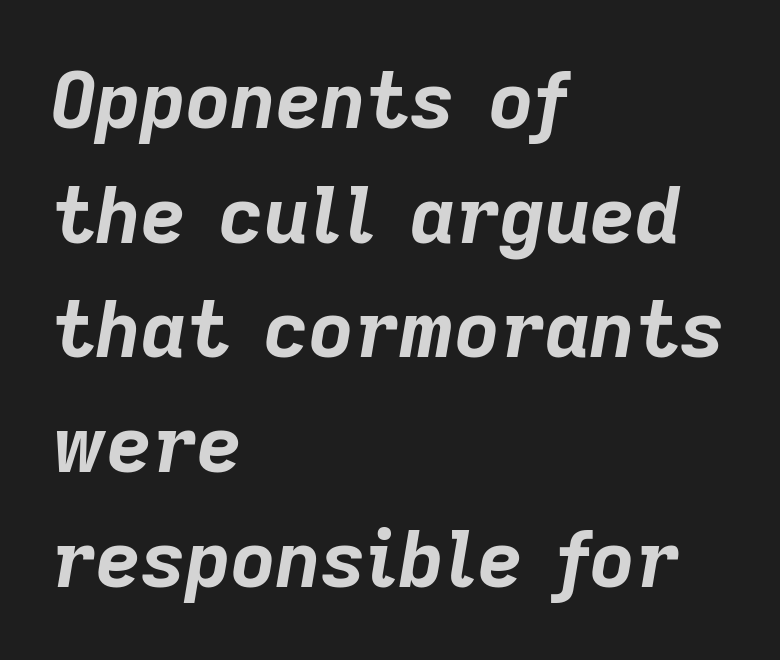
Q: Is the text bold? A: Yes.
Q: Is the text italic (slanted)? A: Yes, it leans right by about 9 degrees.
Q: Is the text underlined? A: No.
Q: How is the paragraph aligned? A: Left-aligned.
Q: Is the spacing between letters normal or unusually wide? A: Normal.
Q: Is the spacing between lines tight, normal or loose? A: Normal.
Q: Width (condensed, normal, or wide)? A: Normal.
Q: Stroke contrast? A: Low.
Q: x-height? A: Medium.
Q: Monospaced? A: No.
